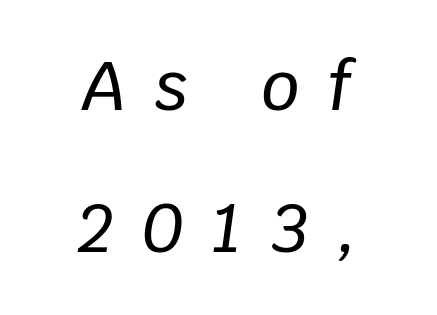
Q: Is the text italic (slanted)? A: Yes, it leans right by about 8 degrees.
Q: Is the text underlined? A: No.
Q: How is the paragraph aligned? A: Centered.
Q: Is the spacing between letters normal or unusually wide? A: Unusually wide.
Q: Is the spacing between lines tight, normal or loose? A: Loose.
Q: Width (condensed, normal, or wide)? A: Normal.
Q: Stroke contrast? A: Low.
Q: x-height? A: Large.
Q: Monospaced? A: No.
